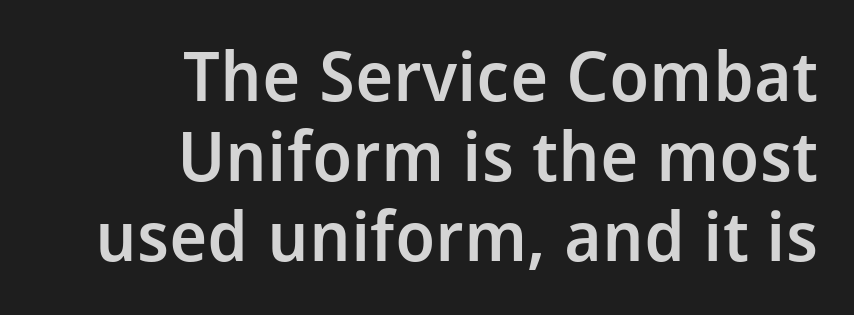
{"serif": "no", "italic": "no", "bold": "semi", "weight": "semibold", "width": "normal", "stroke_contrast": "low", "x_height": "medium", "monospaced": "no", "underline": "no", "align": "right", "line_spacing_ratio": 1.16, "letter_spacing": "normal", "letter_spacing_em": 0.0, "glyph_px": 69}
